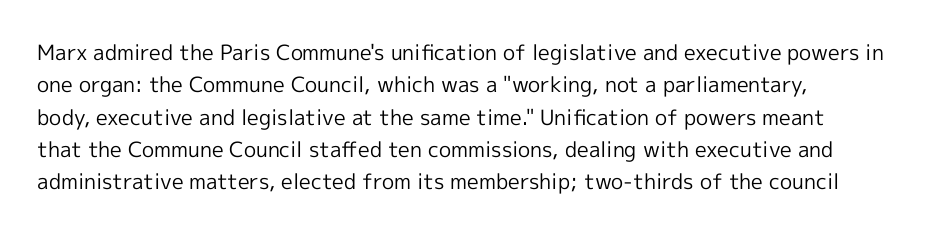
Q: Is the text bold? A: No.
Q: Is the text italic (slanted)? A: No, it is upright.
Q: Is the text underlined? A: No.
Q: How is the paragraph aligned? A: Left-aligned.
Q: Is the spacing between letters normal or unusually wide? A: Normal.
Q: Is the spacing between lines tight, normal or loose? A: Normal.
